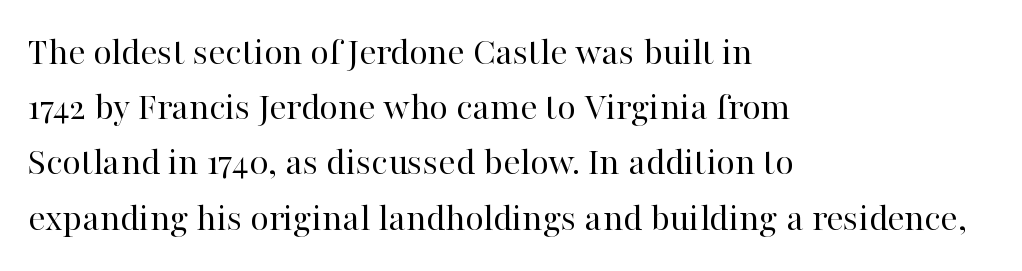
{"serif": "yes", "italic": "no", "bold": "no", "weight": "regular", "width": "normal", "stroke_contrast": "high", "x_height": "medium", "monospaced": "no", "underline": "no", "align": "left", "line_spacing": "normal", "line_spacing_ratio": 1.38, "letter_spacing": "normal", "letter_spacing_em": 0.0, "glyph_px": 40}
